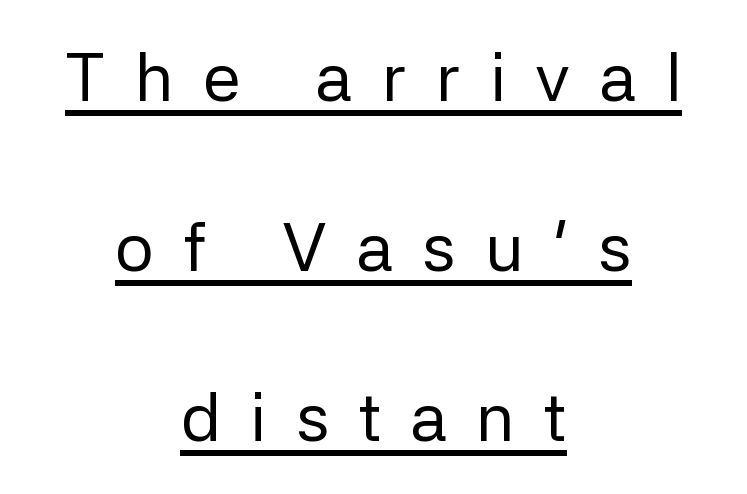
The letterforms stand isolated, each surrounded by extra space. Letterform terminals end flat and unadorned throughout the passage. These lines are centered, leaving both edges ragged. Ink coverage per letter is moderate at most.
